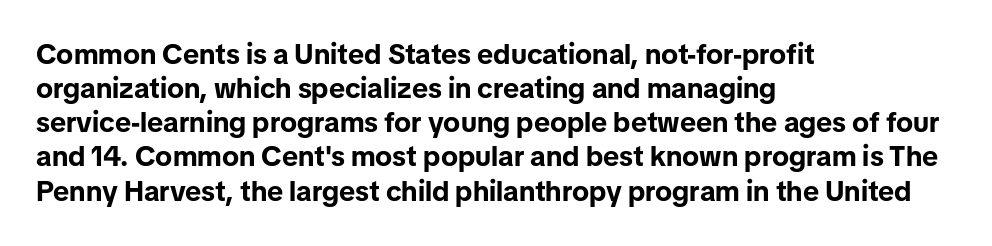
Q: Is the text bold? A: Yes.
Q: Is the text italic (slanted)? A: No, it is upright.
Q: Is the typeface a serif or a sans-serif typeface? A: Sans-serif.
Q: Is the text underlined? A: No.
Q: How is the paragraph aligned? A: Left-aligned.
Q: Is the spacing between letters normal or unusually wide? A: Normal.
Q: Width (condensed, normal, or wide)? A: Normal.
Q: Stroke contrast? A: Low.
Q: x-height? A: Medium.
Q: Monospaced? A: No.
